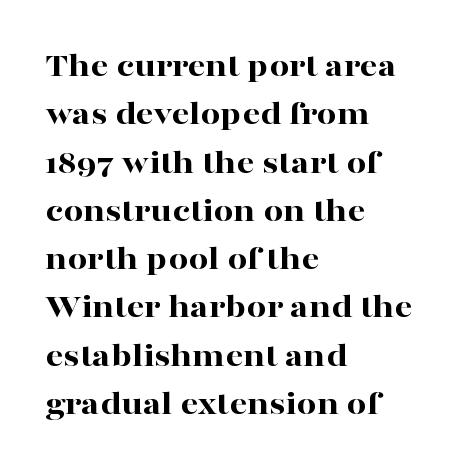
{"serif": "yes", "italic": "no", "bold": "yes", "weight": "bold", "width": "wide", "stroke_contrast": "high", "x_height": "medium", "monospaced": "no", "underline": "no", "align": "left", "line_spacing": "normal", "line_spacing_ratio": 1.38, "letter_spacing": "normal", "letter_spacing_em": 0.0, "glyph_px": 35}
